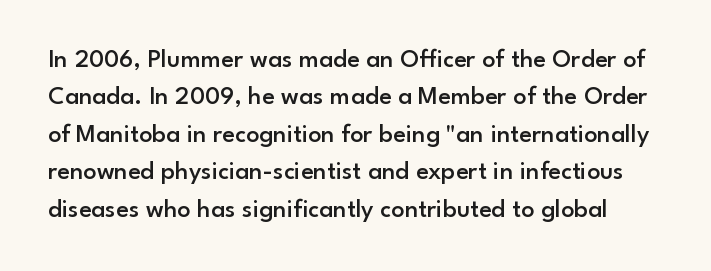
The image shows 26 px text type, upright; set normal line spacing (1.44x), normal letter spacing, not underlined.
